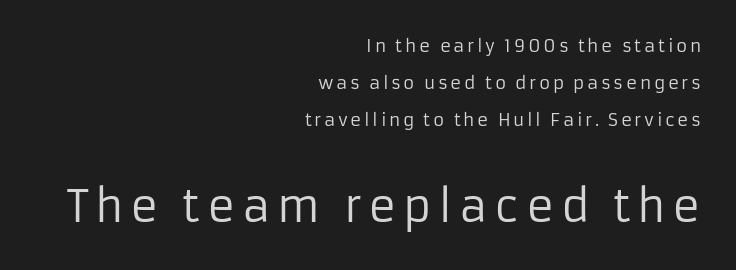
Posture: upright roman. Does the leading feel generous? Absolutely, it's lavish. You could not count columns in this text — the font is proportionally spaced. Grotesque or geometric, the face here clearly has no serifs.
